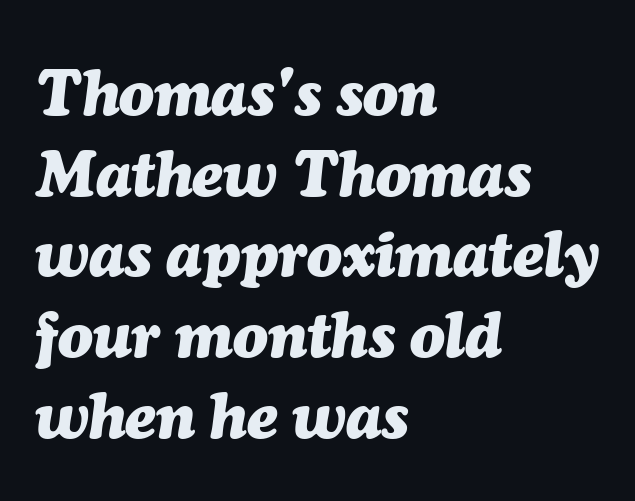
{"italic": "yes", "lean": "right", "slant_degrees": 7, "bold": "yes", "weight": "heavy", "width": "normal", "stroke_contrast": "medium", "x_height": "medium", "monospaced": "no", "underline": "no", "align": "left", "line_spacing": "normal", "line_spacing_ratio": 1.26, "letter_spacing": "normal", "letter_spacing_em": 0.0, "glyph_px": 64}
